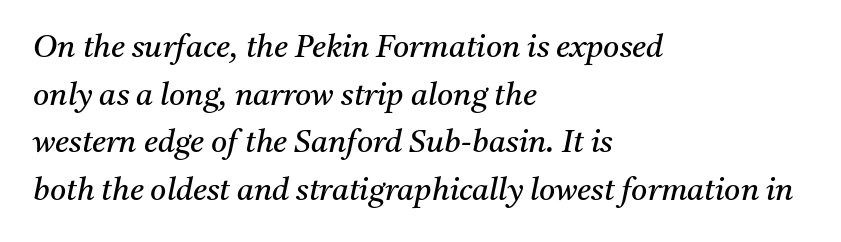
Q: Is the text bold? A: No.
Q: Is the text italic (slanted)? A: Yes, it leans right by about 11 degrees.
Q: Is the typeface a serif or a sans-serif typeface? A: Serif.
Q: Is the text underlined? A: No.
Q: How is the paragraph aligned? A: Left-aligned.
Q: Is the spacing between letters normal or unusually wide? A: Normal.
Q: Is the spacing between lines tight, normal or loose? A: Normal.
Q: Width (condensed, normal, or wide)? A: Normal.
Q: Stroke contrast? A: Medium.
Q: x-height? A: Medium.
Q: Monospaced? A: No.
